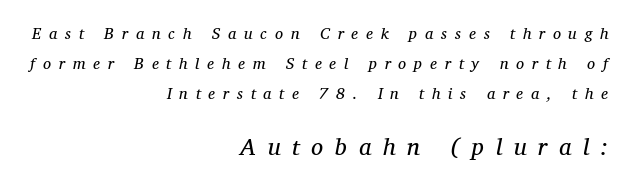
Weight: regular or lighter. Horizontally, the lines are justified to the trailing edge only. Check under the words: just untouched page. These lines have a slow, spaced-out rhythm from letter to letter.
